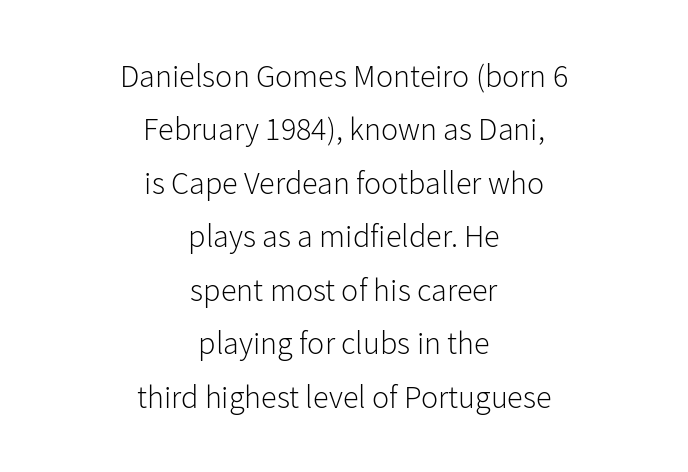
The image shows 32 px light sans-serif type, upright; set centered, normal line spacing (1.67x), normal letter spacing, not underlined; low stroke contrast and a medium x-height.
